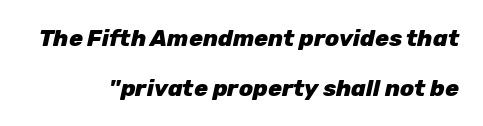
The image shows 23 px bold type, italic (leaning right); set right-aligned, loose line spacing (2.17x), normal letter spacing, not underlined.
